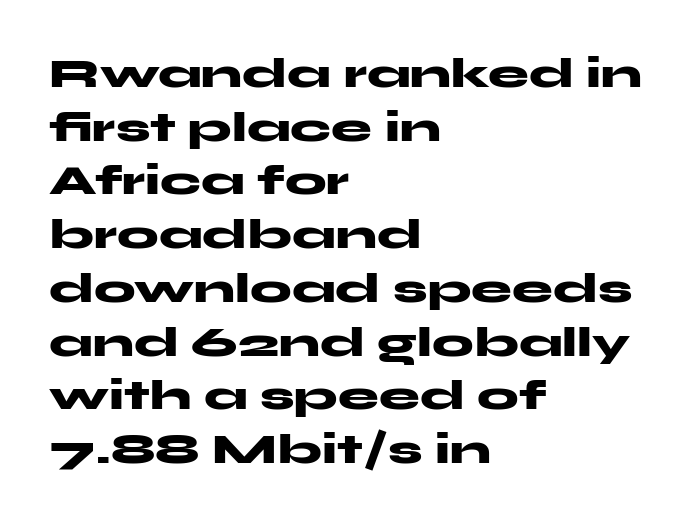
{"serif": "no", "italic": "no", "bold": "yes", "weight": "heavy", "width": "wide", "stroke_contrast": "medium", "x_height": "medium", "monospaced": "no", "underline": "no", "align": "left", "line_spacing": "normal", "line_spacing_ratio": 1.31, "letter_spacing": "normal", "letter_spacing_em": 0.0, "glyph_px": 41}
